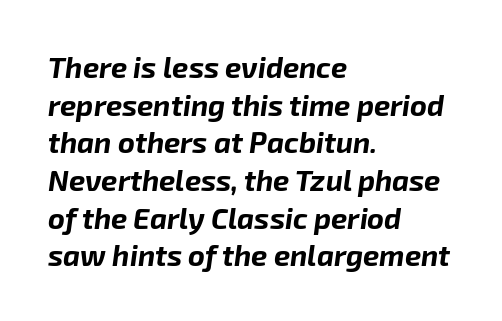
There's an unmistakable incline to the writing here. Honestly, the letter spacing is just normal — you wouldn't notice it. In terms of leading, this rendering sits right in the middle. Teacher's note: observe the even left margin — that is flush-left alignment.
